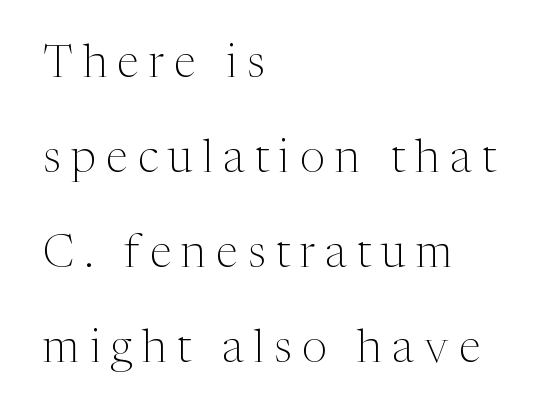
The image shows 45 px light serif type, upright; set left-aligned, loose line spacing (2.11x), unusually wide letter spacing (+0.23 em), not underlined; medium stroke contrast and a medium x-height.
